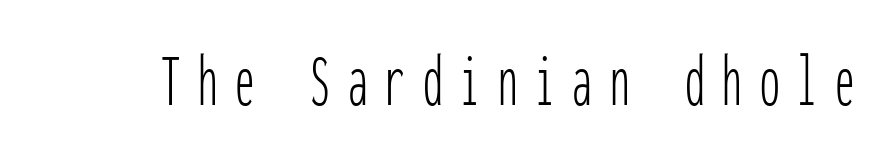
Are there feet on the stems? There aren't — it's a sans. Bold? No — there's no thickening of the strokes. Bare-footed words on every line. Between one letter and the next there's a generous, obvious gap.
